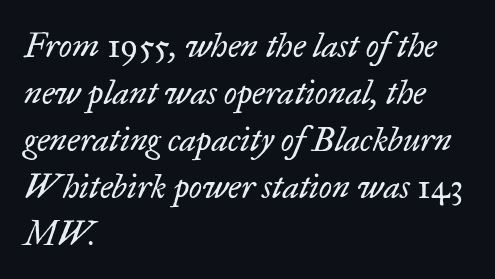
Rows of type keep a routine distance in the vertical direction. Italic: yes, the glyphs are oblique. Weight: not bold — regular or lighter. The glyphs are unaccompanied by any horizontal stroke below them. Think of a printed novel: that variable character pitch is what you see here. Font category for this specimen: serif.
